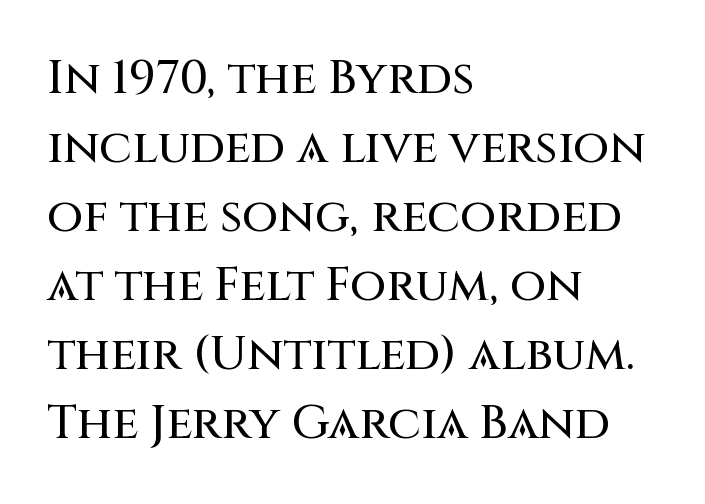
Q: Is the text italic (slanted)? A: No, it is upright.
Q: Is the typeface a serif or a sans-serif typeface? A: Sans-serif.
Q: Is the text underlined? A: No.
Q: How is the paragraph aligned? A: Left-aligned.
Q: Is the spacing between letters normal or unusually wide? A: Normal.
Q: Is the spacing between lines tight, normal or loose? A: Normal.
Q: Width (condensed, normal, or wide)? A: Normal.
Q: Stroke contrast? A: Medium.
Q: x-height? A: Large.
Q: Monospaced? A: No.
